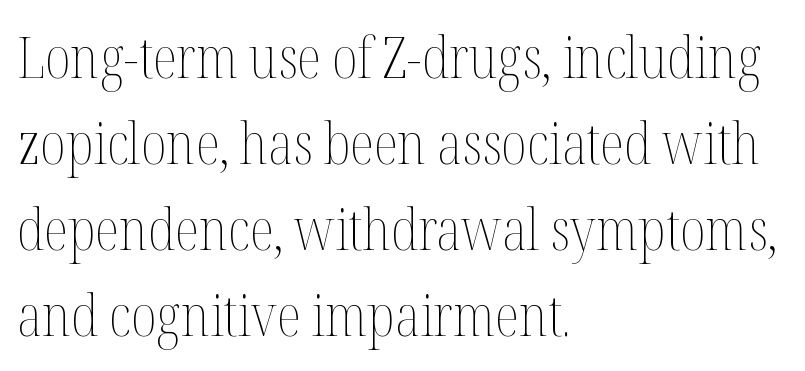
The image shows 57 px thin, condensed type, upright; set left-aligned, normal line spacing (1.51x), normal letter spacing, not underlined; medium stroke contrast and a medium x-height.
